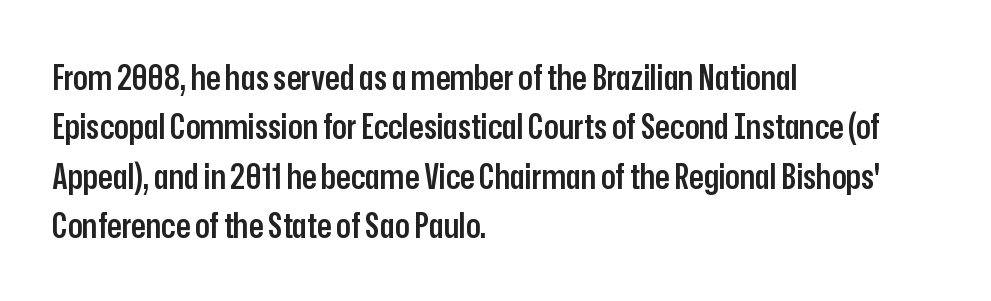
Q: Is the text bold? A: Semi-bold.
Q: Is the text italic (slanted)? A: No, it is upright.
Q: Is the typeface a serif or a sans-serif typeface? A: Sans-serif.
Q: Is the text underlined? A: No.
Q: How is the paragraph aligned? A: Left-aligned.
Q: Is the spacing between letters normal or unusually wide? A: Normal.
Q: Is the spacing between lines tight, normal or loose? A: Normal.
Q: Width (condensed, normal, or wide)? A: Condensed.
Q: Stroke contrast? A: Low.
Q: x-height? A: Medium.
Q: Monospaced? A: No.
